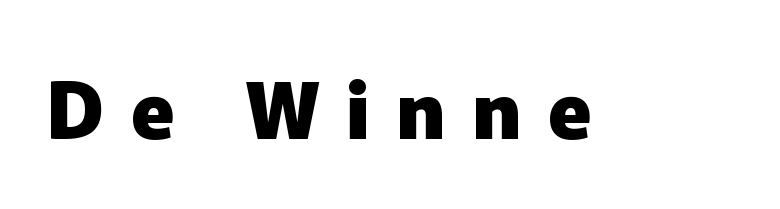
The image shows 79 px heavy sans-serif type, upright; set unusually wide letter spacing (+0.34 em), not underlined; low stroke contrast and a medium x-height.
